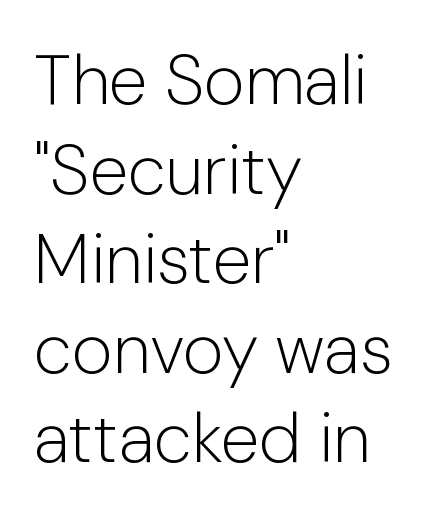
Q: Is the text bold? A: No.
Q: Is the text italic (slanted)? A: No, it is upright.
Q: Is the typeface a serif or a sans-serif typeface? A: Sans-serif.
Q: Is the text underlined? A: No.
Q: How is the paragraph aligned? A: Left-aligned.
Q: Is the spacing between letters normal or unusually wide? A: Normal.
Q: Is the spacing between lines tight, normal or loose? A: Normal.
Q: Width (condensed, normal, or wide)? A: Normal.
Q: Stroke contrast? A: Low.
Q: x-height? A: Medium.
Q: Monospaced? A: No.
